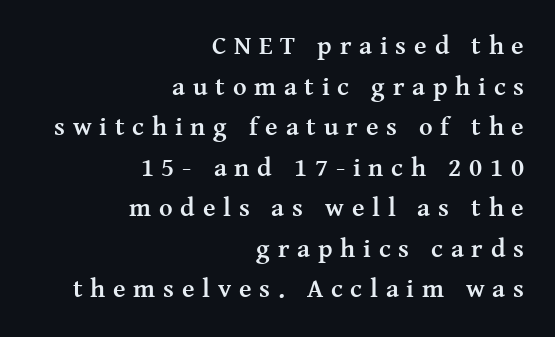
Q: Is the text bold? A: Yes.
Q: Is the text italic (slanted)? A: No, it is upright.
Q: Is the text underlined? A: No.
Q: How is the paragraph aligned? A: Right-aligned.
Q: Is the spacing between letters normal or unusually wide? A: Unusually wide.
Q: Is the spacing between lines tight, normal or loose? A: Normal.
